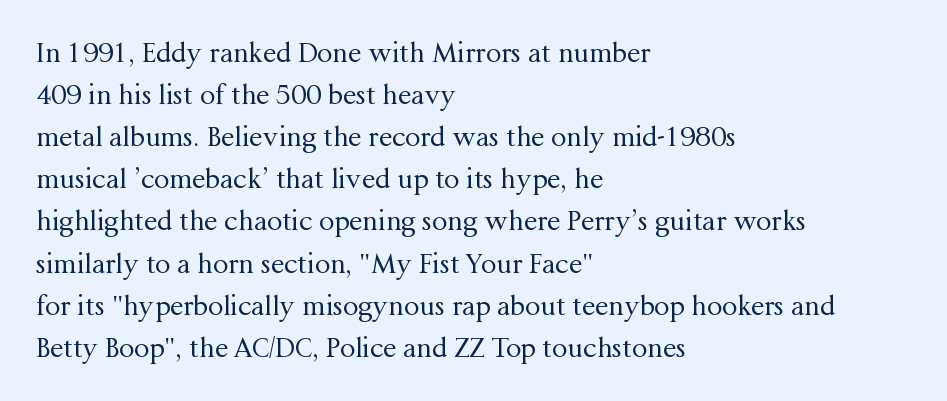
{"italic": "no", "bold": "no", "underline": "no", "align": "left", "line_spacing": "normal", "line_spacing_ratio": 1.56, "letter_spacing": "normal", "letter_spacing_em": 0.0, "glyph_px": 27}
